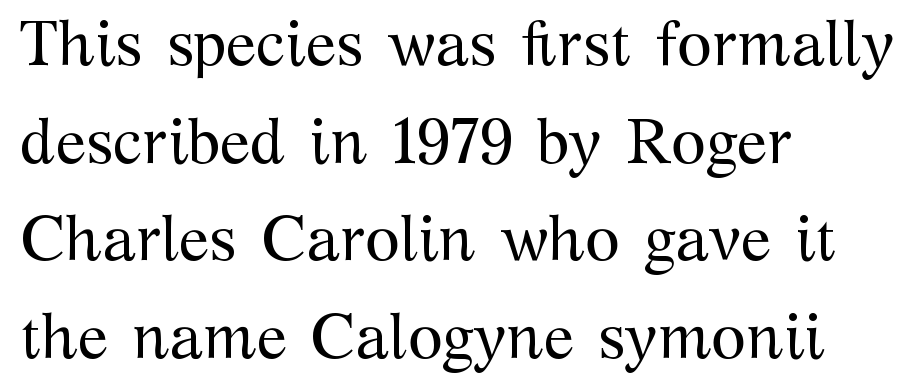
The image shows 63 px regular-weight serif type, upright; set left-aligned, normal line spacing (1.55x), normal letter spacing, not underlined; medium stroke contrast and a medium x-height.
